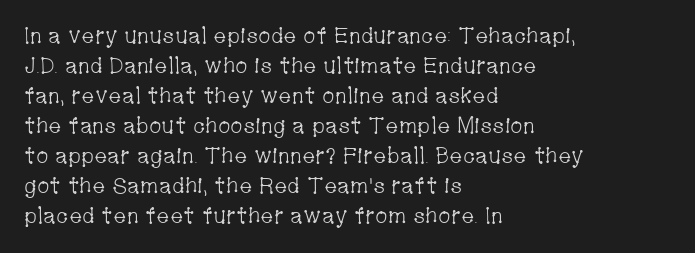
The image shows 22 px text type, upright; set left-aligned, normal line spacing (1.36x), normal letter spacing, not underlined.
